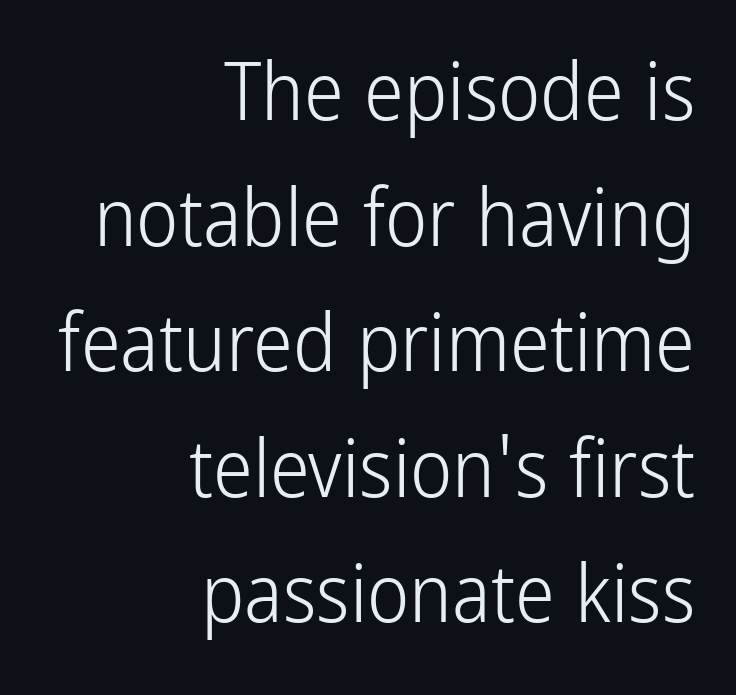
{"serif": "no", "italic": "no", "bold": "no", "weight": "light", "width": "condensed", "stroke_contrast": "low", "x_height": "medium", "monospaced": "no", "underline": "no", "align": "right", "line_spacing": "normal", "line_spacing_ratio": 1.57, "letter_spacing": "normal", "letter_spacing_em": 0.0, "glyph_px": 80}
